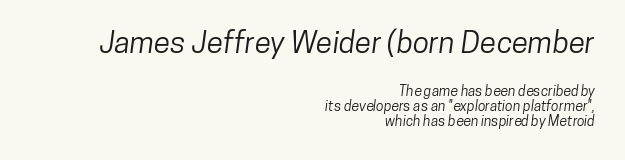
{"serif": "no", "width": "condensed", "stroke_contrast": "low", "x_height": "medium", "monospaced": "no", "underline": "no", "align": "right", "line_spacing": "tight", "line_spacing_ratio": 1.05, "letter_spacing": "normal", "letter_spacing_em": 0.0, "larger_block": "first", "size_ratio": 2.14, "glyph_px": 30}
